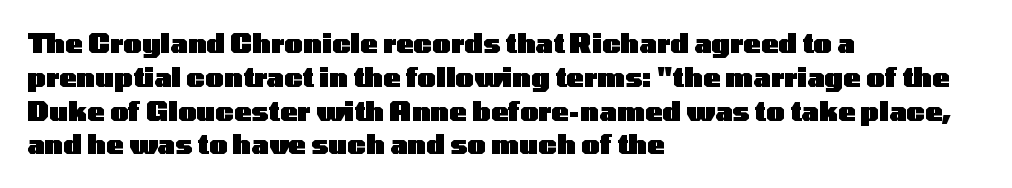
Notice how the stems are strictly vertical — no italics here. The passage shown is emphatically bold. Students, observe: this is what conventionally led text looks like. You could call the tracking neutral — neither tight nor loose. The ragged edge is on the right, which tells us the setting is flush left. Descenders are the only things crossing below the line.
